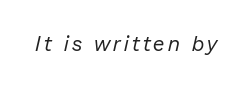
{"italic": "yes", "lean": "right", "slant_degrees": 13, "bold": "no", "underline": "no", "glyph_px": 21}
